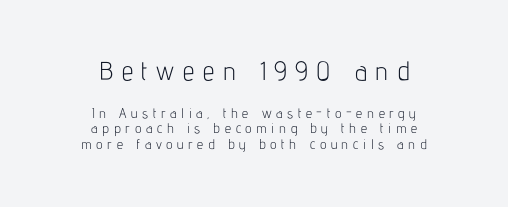
Does the bottom block carry the larger type? No, the top block does. The passage shown stacks its lines with hardly any gap. Compared with a typical body face, this is equally light or lighter still. Underlining? Definitely not there. Honestly, the letter spacing is so wide it's the main thing you notice.
